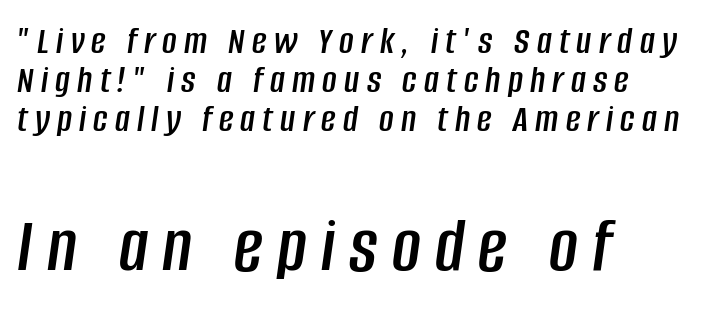
The image shows 79 px condensed type, italic (leaning right); set left-aligned, tight line spacing (0.98x), not underlined; the second (bottom) block is 1.98x larger; low stroke contrast and a large x-height.
